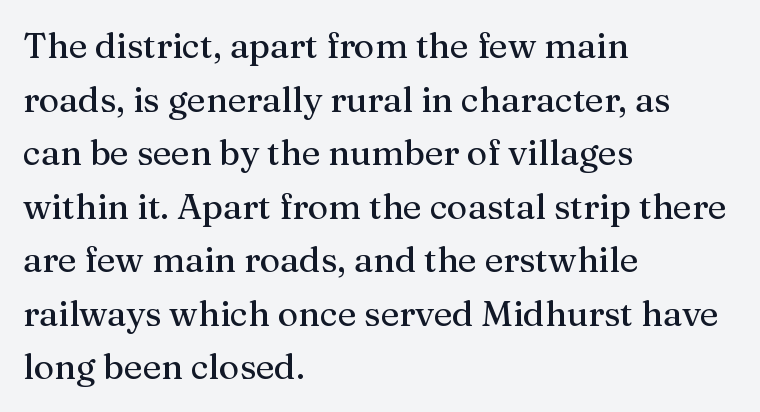
Honestly, there is no underline to notice here at all. Is the letter spacing exaggerated? No — it looks like the ordinary default. Looks like regular typesetting: each glyph gets only the width it needs. The space between consecutive lines is moderate. The typeface chosen for these lines features serifs. This is the regular roman posture of the typeface.
